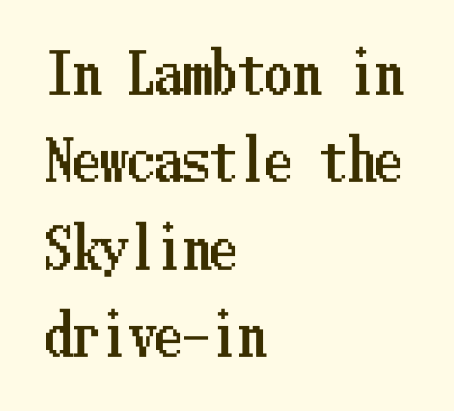
The tracking reads as untouched default to a designer's eye. In CSS terms this would be text-align: left. Honestly, there is no underline to notice here at all. Designer's note — italics off, roman on.
